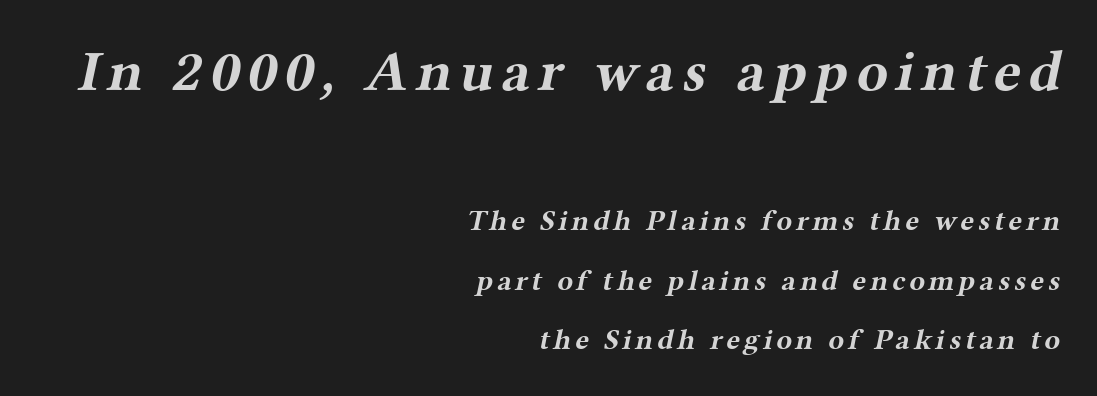
{"serif": "yes", "bold": "yes", "weight": "bold", "width": "wide", "stroke_contrast": "medium", "x_height": "medium", "monospaced": "no", "underline": "no", "align": "right", "line_spacing": "loose", "line_spacing_ratio": 2.06, "larger_block": "first", "size_ratio": 2.0, "glyph_px": 58}
